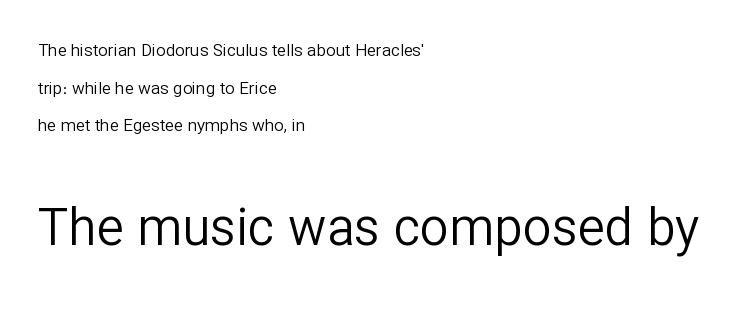
The image shows 51 px regular-weight sans-serif type, upright; set left-aligned, loose line spacing (2.21x), normal letter spacing, not underlined; the second (bottom) block is 3.0x larger; low stroke contrast and a medium x-height.
